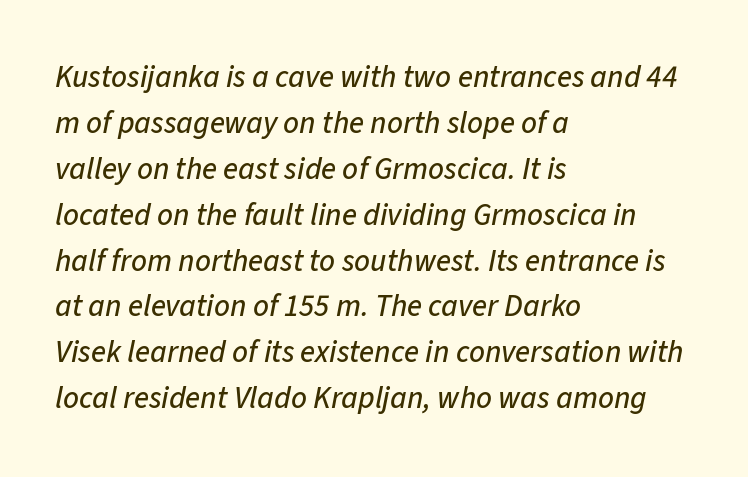
{"italic": "yes", "lean": "right", "slant_degrees": 11, "width": "normal", "stroke_contrast": "low", "x_height": "medium", "monospaced": "no", "underline": "no", "align": "left", "line_spacing": "normal", "line_spacing_ratio": 1.48, "letter_spacing": "normal", "letter_spacing_em": 0.0, "glyph_px": 31}
